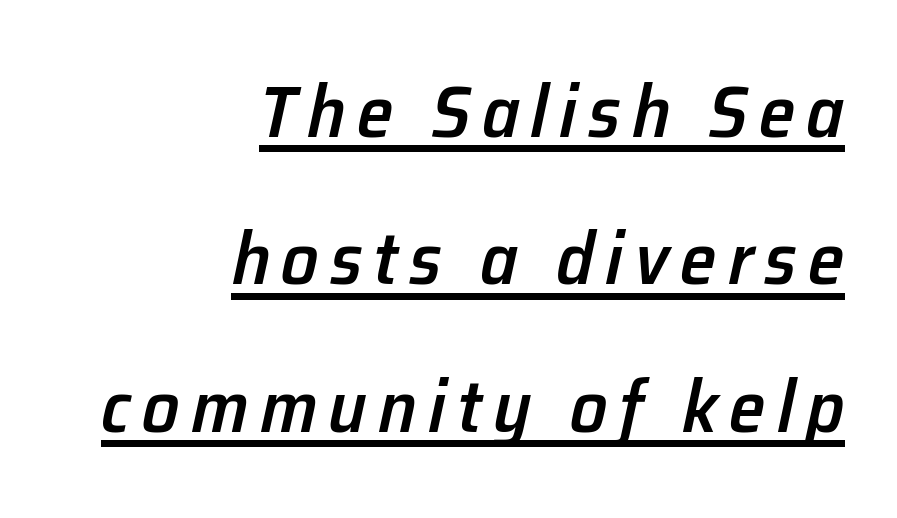
The rendering uses a large line-height, opening up the rows. The specimen reads as italic at a glance. Note the varied advance widths — an 'i' is clearly narrower than an 'm'. Heft: intermediate — a semibold.
